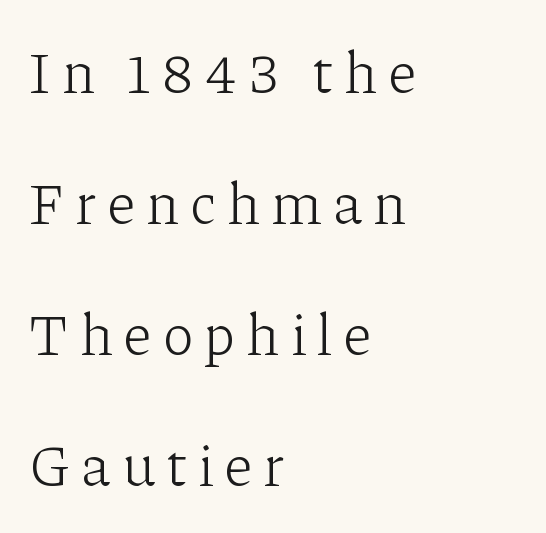
The cut favours lightness, reaching ordinary text weight at its darkest. A typesetter would label this face a serif. Vertical spacing — loose. Every character sits straight up, as roman type does.
